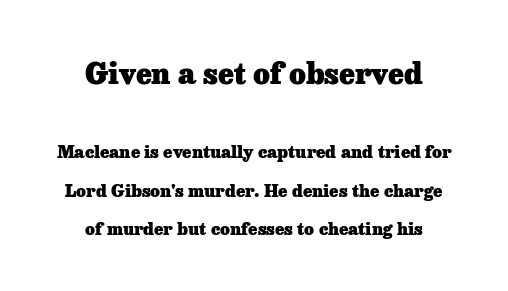
{"serif": "yes", "italic": "no", "bold": "yes", "weight": "heavy", "width": "normal", "stroke_contrast": "low", "x_height": "medium", "monospaced": "no", "underline": "no", "align": "center", "line_spacing": "loose", "line_spacing_ratio": 2.27, "letter_spacing": "normal", "letter_spacing_em": 0.0, "larger_block": "first", "size_ratio": 1.71, "glyph_px": 29}
